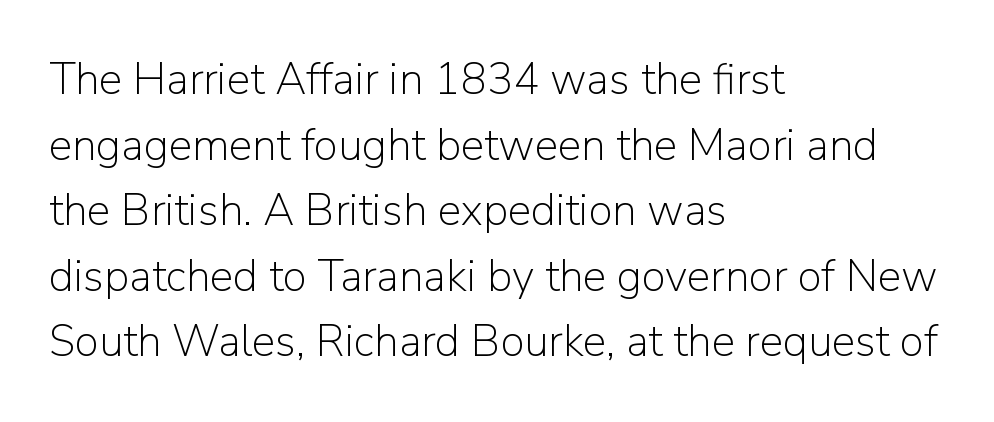
This is roman type, the default non-slanted kind. The letters advance in unequal steps, a hallmark of proportional type. Layout note: lines flush left. The designer went with a sans here, leaving each stem footless. Descenders hang freely into open space.
